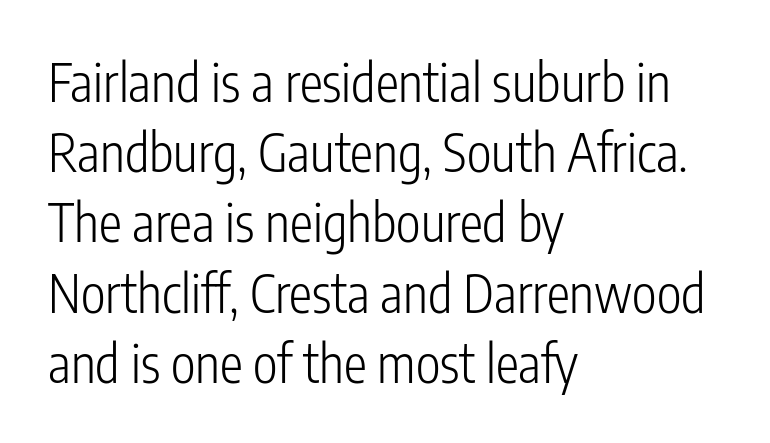
Successive baselines arrive at the customary interval. Designer's note — italics off, roman on. Note the varied advance widths — an 'i' is clearly narrower than an 'm'. Notice how the passage keeps a crisp vertical edge on the left only. Beneath every word, the page is bare. Inter-character spacing is left at the font's built-in metrics.
